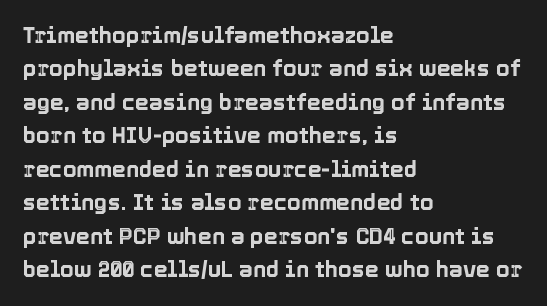
{"italic": "no", "underline": "no", "align": "left", "line_spacing": "normal", "line_spacing_ratio": 1.52, "letter_spacing": "normal", "letter_spacing_em": 0.0, "glyph_px": 22}
